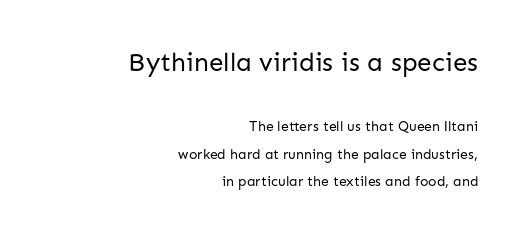
The image shows 26 px text type, upright; set right-aligned, loose line spacing (1.95x), normal letter spacing, not underlined; the first (top) block is 1.86x larger.
